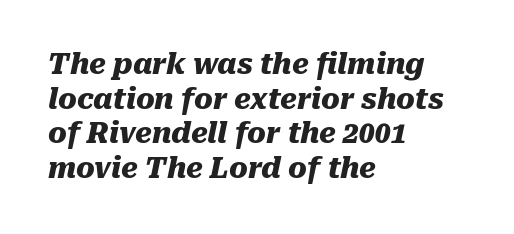
{"italic": "yes", "lean": "right", "slant_degrees": 10, "bold": "yes", "weight": "heavy", "width": "normal", "stroke_contrast": "medium", "x_height": "medium", "monospaced": "no", "underline": "no", "align": "left", "line_spacing_ratio": 1.24, "letter_spacing": "normal", "letter_spacing_em": 0.0, "glyph_px": 28}
